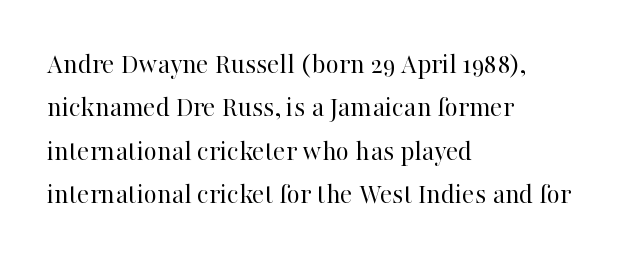
{"serif": "yes", "italic": "no", "bold": "no", "weight": "regular", "width": "normal", "stroke_contrast": "high", "x_height": "medium", "monospaced": "no", "underline": "no", "align": "left", "line_spacing": "normal", "line_spacing_ratio": 1.5, "letter_spacing": "normal", "letter_spacing_em": 0.0, "glyph_px": 29}
